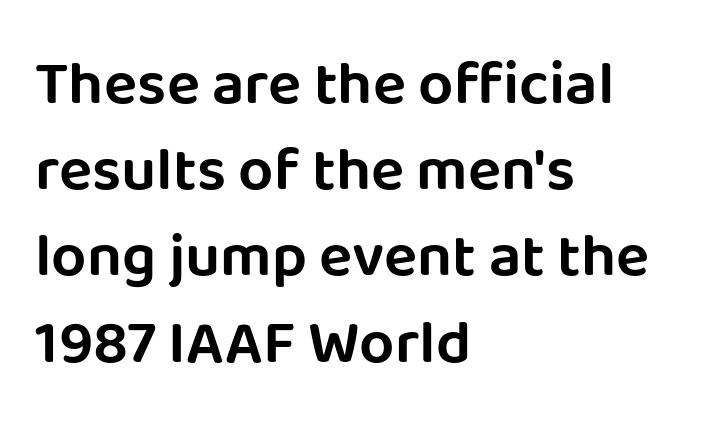
{"serif": "no", "italic": "no", "width": "normal", "stroke_contrast": "low", "x_height": "large", "monospaced": "no", "underline": "no", "align": "left", "line_spacing": "normal", "line_spacing_ratio": 1.39, "letter_spacing": "normal", "letter_spacing_em": 0.0, "glyph_px": 62}
